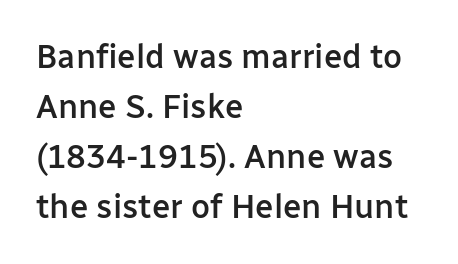
{"serif": "no", "italic": "no", "bold": "semi", "weight": "semibold", "width": "normal", "stroke_contrast": "low", "x_height": "medium", "monospaced": "no", "underline": "no", "align": "left", "line_spacing": "normal", "line_spacing_ratio": 1.52, "letter_spacing": "normal", "letter_spacing_em": 0.0, "glyph_px": 33}
